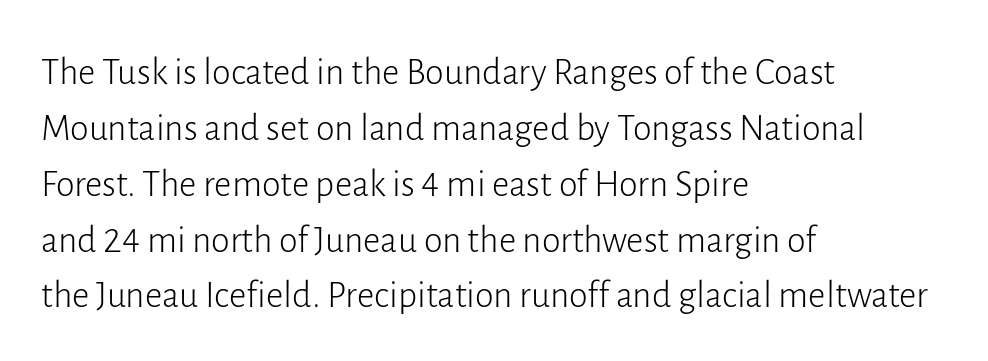
The face used here is a sans, in the tradition of grotesques and geometrics. Heft: none added — not bold. The gap between lines stays unmarked. Do the letters lean? They stand straight. Regular leading. Horizontal alignment here is leftward, the default for most running prose.
